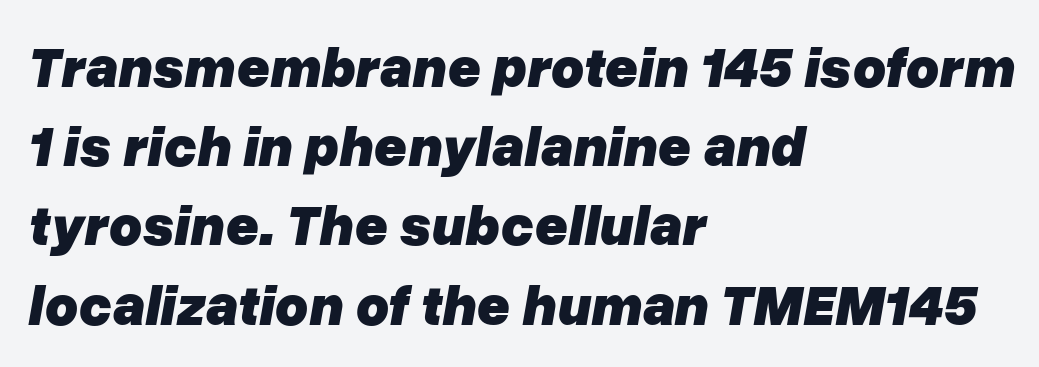
{"italic": "yes", "lean": "right", "slant_degrees": 10, "bold": "yes", "weight": "heavy", "width": "normal", "stroke_contrast": "low", "x_height": "medium", "monospaced": "no", "underline": "no", "align": "left", "line_spacing": "normal", "line_spacing_ratio": 1.39, "letter_spacing": "normal", "letter_spacing_em": 0.0, "glyph_px": 57}
